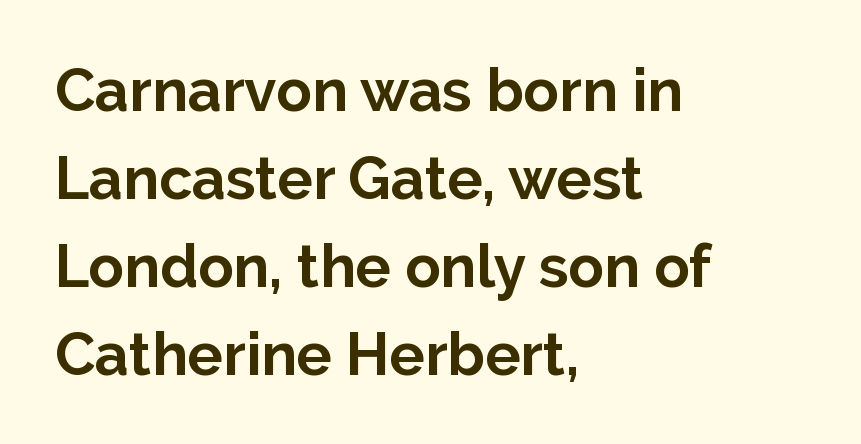
{"serif": "no", "italic": "no", "bold": "yes", "weight": "bold", "width": "normal", "stroke_contrast": "low", "x_height": "medium", "monospaced": "no", "underline": "no", "align": "left", "line_spacing": "normal", "line_spacing_ratio": 1.49, "letter_spacing": "normal", "letter_spacing_em": 0.0, "glyph_px": 59}
